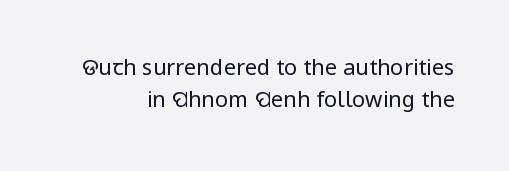
{"italic": "no", "bold": "no", "underline": "no", "align": "right", "line_spacing": "normal", "line_spacing_ratio": 1.46, "letter_spacing": "normal", "letter_spacing_em": 0.0, "glyph_px": 22}
